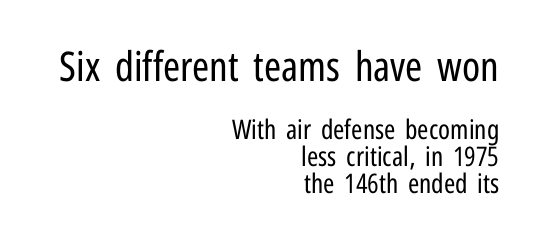
Q: Is the text bold? A: No.
Q: Is the text italic (slanted)? A: No, it is upright.
Q: Is the typeface a serif or a sans-serif typeface? A: Sans-serif.
Q: Is the text underlined? A: No.
Q: How is the paragraph aligned? A: Right-aligned.
Q: Is the spacing between letters normal or unusually wide? A: Normal.
Q: Is the spacing between lines tight, normal or loose? A: Tight.
Q: Which block of text is set in a larger size, the first (top) or the second (bottom)? A: The first (top) one.
Q: Width (condensed, normal, or wide)? A: Condensed.
Q: Stroke contrast? A: Low.
Q: x-height? A: Medium.
Q: Monospaced? A: No.
